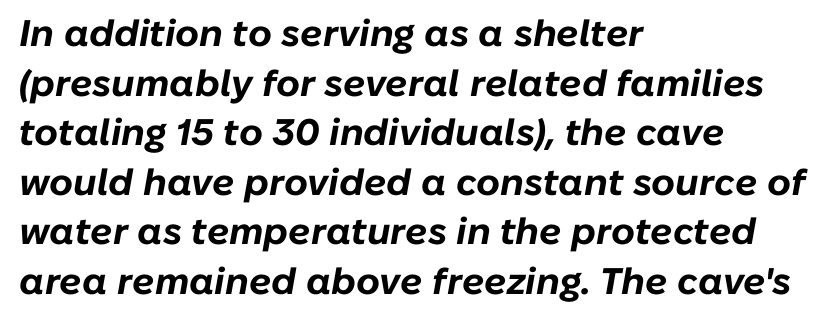
Q: Is the text bold? A: Yes.
Q: Is the text italic (slanted)? A: Yes, it leans right by about 10 degrees.
Q: Is the text underlined? A: No.
Q: How is the paragraph aligned? A: Left-aligned.
Q: Is the spacing between letters normal or unusually wide? A: Normal.
Q: Is the spacing between lines tight, normal or loose? A: Normal.
Q: Width (condensed, normal, or wide)? A: Normal.
Q: Stroke contrast? A: Low.
Q: x-height? A: Medium.
Q: Monospaced? A: No.
